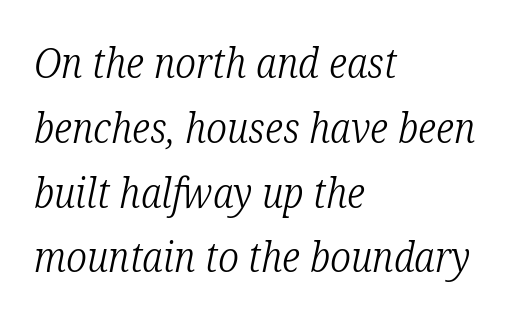
No chunkiness to these letters — they're not bold. Letters rest on an invisible, unmarked baseline. Observe the serifs anchoring each vertical stroke in this sample. Look at the tracking — it's just the regular setting, nothing added. Each new line begins a customary step beneath the previous one.
